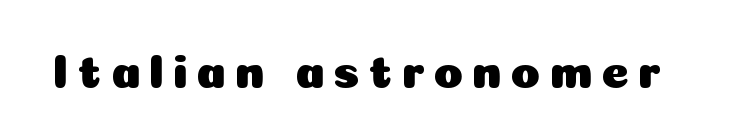
{"serif": "no", "italic": "no", "width": "normal", "stroke_contrast": "low", "x_height": "medium", "monospaced": "no", "underline": "no", "glyph_px": 48}
